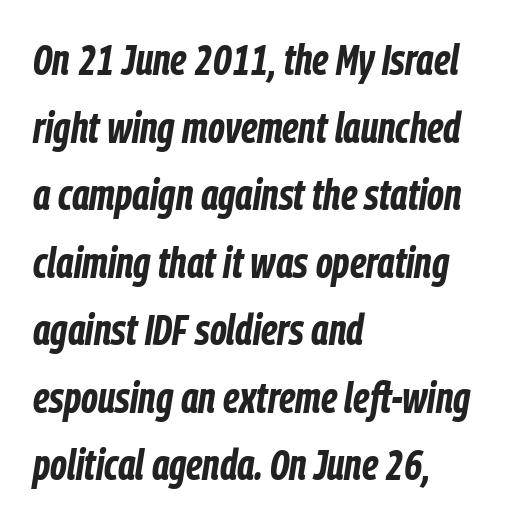
{"italic": "yes", "lean": "right", "slant_degrees": 9, "bold": "yes", "weight": "bold", "width": "condensed", "stroke_contrast": "low", "x_height": "medium", "monospaced": "no", "underline": "no", "align": "left", "line_spacing": "normal", "line_spacing_ratio": 1.57, "letter_spacing": "normal", "letter_spacing_em": 0.0, "glyph_px": 43}
